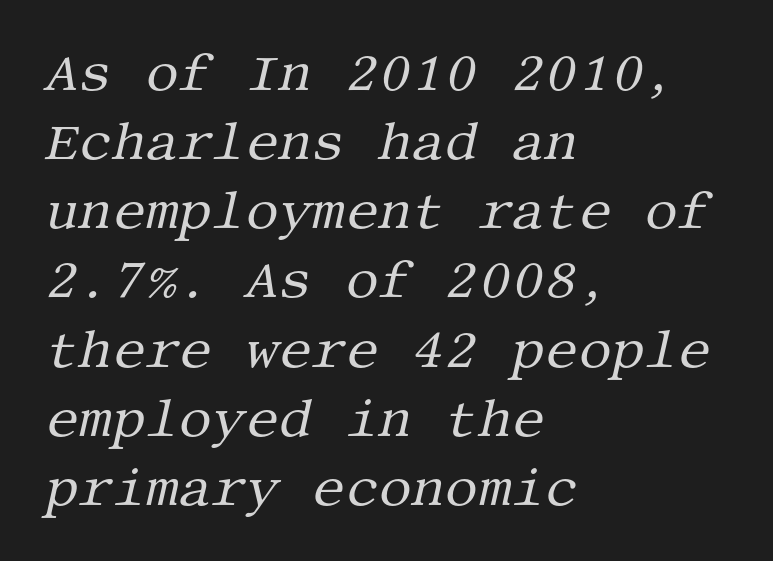
Stroke mass is kept to a normal reading level or below. Underlining? Definitely not there. The face used here has a pronounced slope to its letters. Check where the strokes stop: tiny serifs finish them off. Vertical spacing — default.
